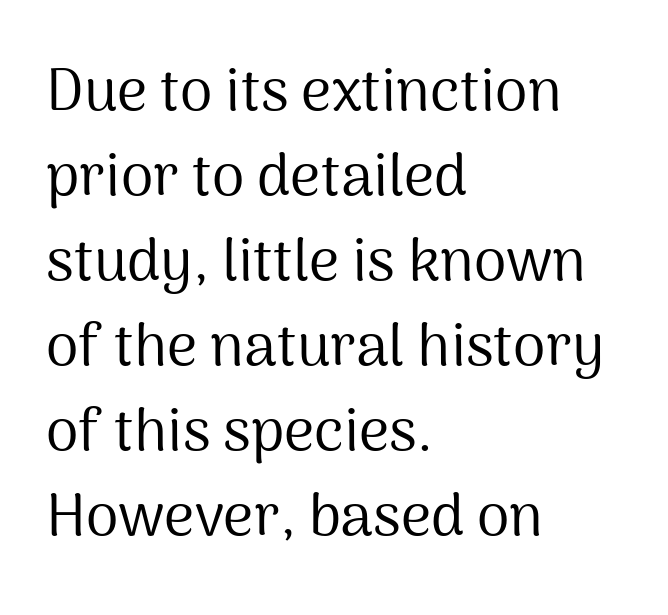
Q: Is the text bold? A: No.
Q: Is the text italic (slanted)? A: No, it is upright.
Q: Is the typeface a serif or a sans-serif typeface? A: Sans-serif.
Q: Is the text underlined? A: No.
Q: How is the paragraph aligned? A: Left-aligned.
Q: Is the spacing between letters normal or unusually wide? A: Normal.
Q: Is the spacing between lines tight, normal or loose? A: Normal.
Q: Width (condensed, normal, or wide)? A: Normal.
Q: Stroke contrast? A: Medium.
Q: x-height? A: Medium.
Q: Monospaced? A: No.
